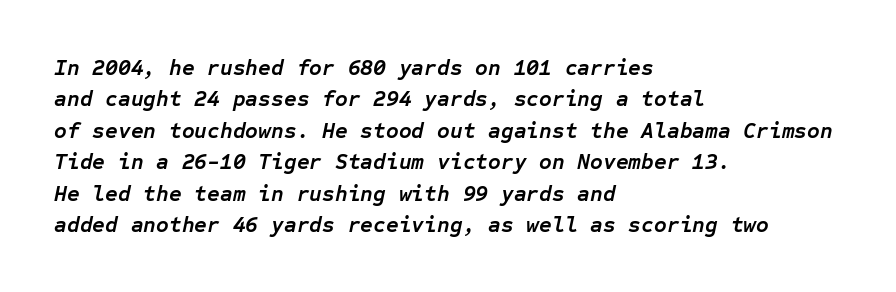
This block has exactly the height ordinary leading produces. No word sits above an underline. You could call the tracking neutral — neither tight nor loose. A student would call this left alignment; a typographer would say flush left, rag right. Would a proofreader flag this as italicized? Yes. Notice how thick the strokes are: this is what a full bold looks like.
